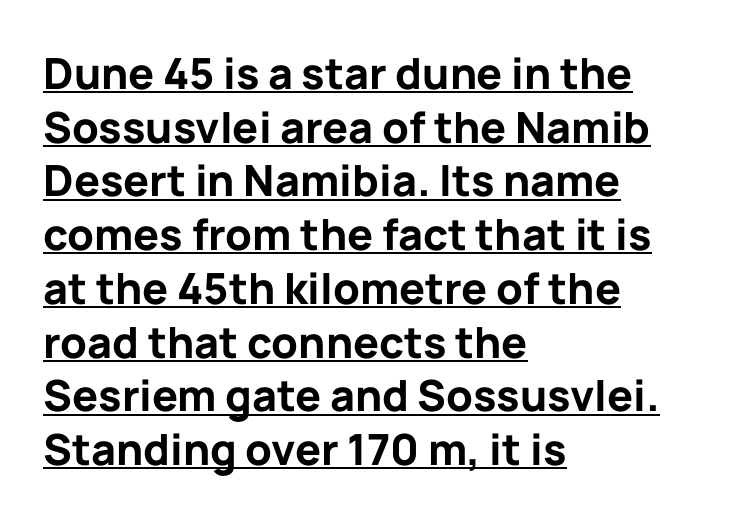
{"serif": "no", "italic": "no", "bold": "yes", "weight": "bold", "width": "normal", "stroke_contrast": "low", "x_height": "medium", "monospaced": "no", "underline": "yes", "align": "left", "line_spacing": "normal", "line_spacing_ratio": 1.25, "letter_spacing": "normal", "letter_spacing_em": 0.0, "glyph_px": 43}
